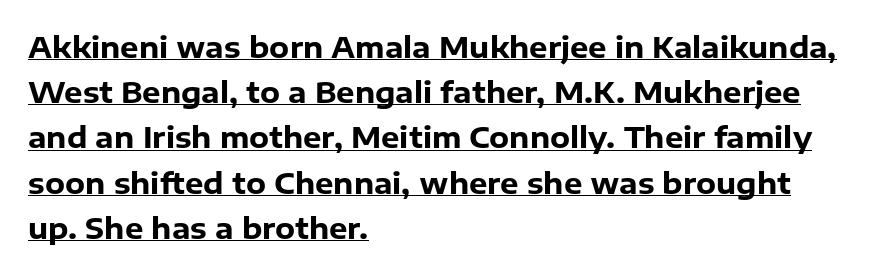
These lines carry a lot of weight — the face is fully bold. Emphasis is given by a line drawn under the lettering. The letters stand straight up with perfectly vertical stems. Is there much room between lines? A standard amount, neither cramped nor airy.
